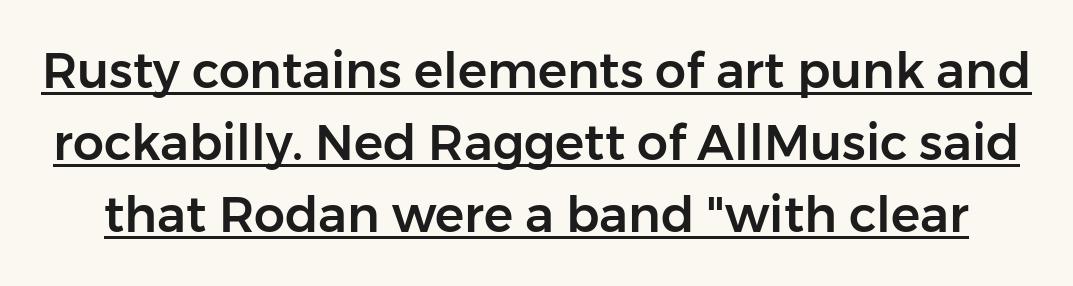
The image shows 49 px sans-serif type, upright; set normal line spacing (1.47x), normal letter spacing, underlined; low stroke contrast and a medium x-height.
